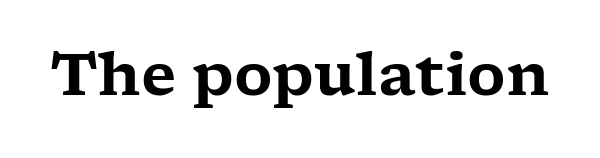
Q: Is the text italic (slanted)? A: No, it is upright.
Q: Is the typeface a serif or a sans-serif typeface? A: Serif.
Q: Is the text underlined? A: No.
Q: Is the spacing between letters normal or unusually wide? A: Normal.
Q: Width (condensed, normal, or wide)? A: Wide.
Q: Stroke contrast? A: Low.
Q: x-height? A: Medium.
Q: Monospaced? A: No.
